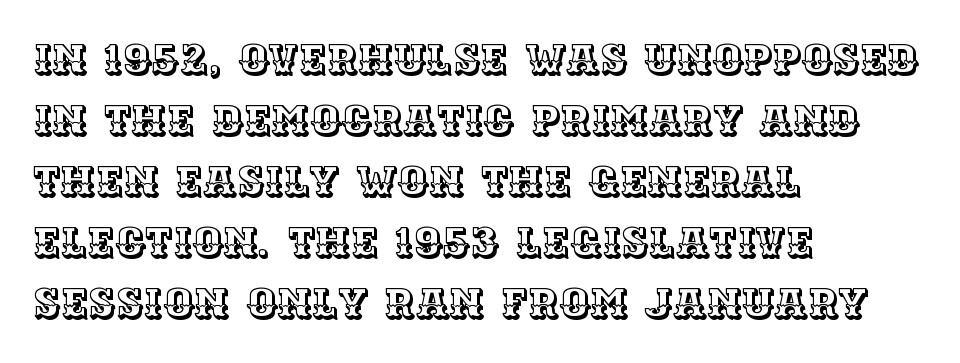
Q: Is the text italic (slanted)? A: No, it is upright.
Q: Is the text underlined? A: No.
Q: How is the paragraph aligned? A: Left-aligned.
Q: Is the spacing between letters normal or unusually wide? A: Normal.
Q: Is the spacing between lines tight, normal or loose? A: Normal.
Q: Width (condensed, normal, or wide)? A: Normal.
Q: x-height? A: Large.
Q: Monospaced? A: No.
